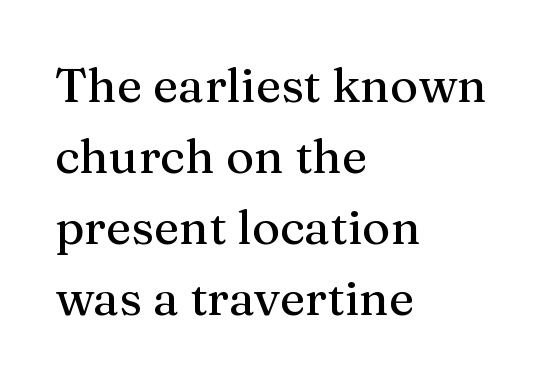
Q: Is the text italic (slanted)? A: No, it is upright.
Q: Is the typeface a serif or a sans-serif typeface? A: Serif.
Q: Is the text underlined? A: No.
Q: How is the paragraph aligned? A: Left-aligned.
Q: Is the spacing between letters normal or unusually wide? A: Normal.
Q: Is the spacing between lines tight, normal or loose? A: Normal.
Q: Width (condensed, normal, or wide)? A: Normal.
Q: Stroke contrast? A: Medium.
Q: x-height? A: Medium.
Q: Monospaced? A: No.
